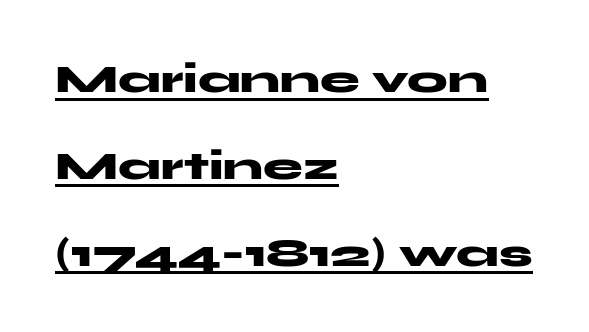
Q: Is the text bold? A: Yes.
Q: Is the text italic (slanted)? A: No, it is upright.
Q: Is the typeface a serif or a sans-serif typeface? A: Sans-serif.
Q: Is the text underlined? A: Yes.
Q: How is the paragraph aligned? A: Left-aligned.
Q: Is the spacing between letters normal or unusually wide? A: Normal.
Q: Is the spacing between lines tight, normal or loose? A: Loose.
Q: Width (condensed, normal, or wide)? A: Wide.
Q: Stroke contrast? A: Medium.
Q: x-height? A: Medium.
Q: Monospaced? A: No.
